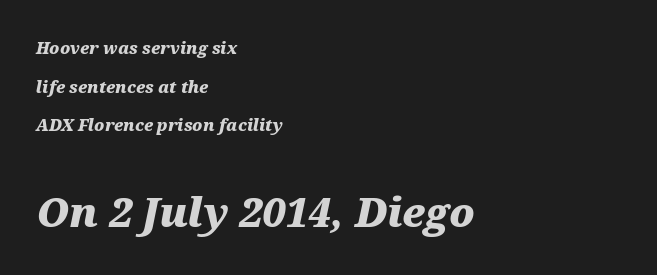
{"italic": "yes", "lean": "right", "slant_degrees": 12, "bold": "yes", "weight": "heavy", "width": "wide", "stroke_contrast": "medium", "x_height": "medium", "monospaced": "no", "underline": "no", "align": "left", "line_spacing": "loose", "line_spacing_ratio": 2.41, "letter_spacing": "normal", "letter_spacing_em": 0.0, "larger_block": "second", "size_ratio": 2.5, "glyph_px": 40}
